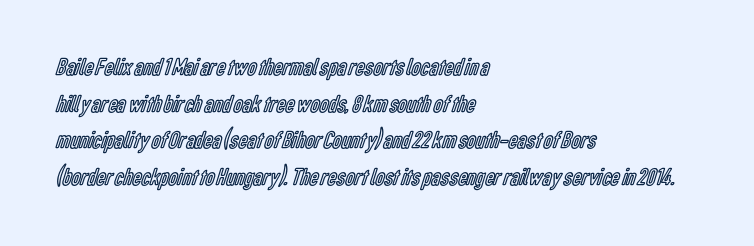
The image shows 25 px text type; set left-aligned, normal line spacing (1.47x), normal letter spacing, not underlined.
